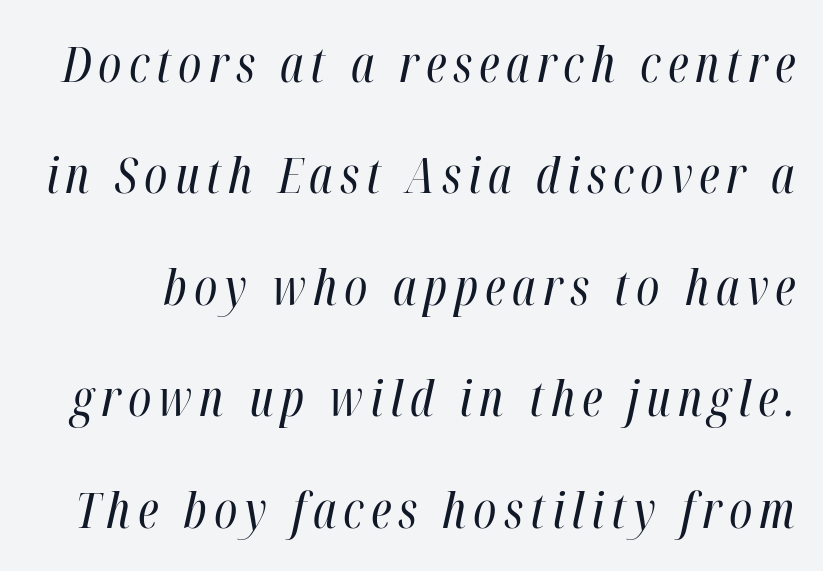
Q: Is the text bold? A: No.
Q: Is the text italic (slanted)? A: Yes, it leans right by about 12 degrees.
Q: Is the text underlined? A: No.
Q: Is the spacing between lines tight, normal or loose? A: Loose.
Q: Width (condensed, normal, or wide)? A: Condensed.
Q: Stroke contrast? A: High.
Q: x-height? A: Medium.
Q: Monospaced? A: No.
